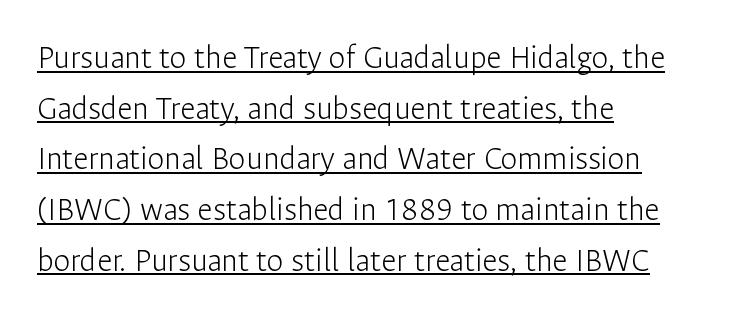
Q: Is the text bold? A: No.
Q: Is the text italic (slanted)? A: No, it is upright.
Q: Is the typeface a serif or a sans-serif typeface? A: Sans-serif.
Q: Is the text underlined? A: Yes.
Q: How is the paragraph aligned? A: Left-aligned.
Q: Is the spacing between letters normal or unusually wide? A: Normal.
Q: Is the spacing between lines tight, normal or loose? A: Normal.
Q: Width (condensed, normal, or wide)? A: Normal.
Q: Stroke contrast? A: Low.
Q: x-height? A: Medium.
Q: Monospaced? A: No.
